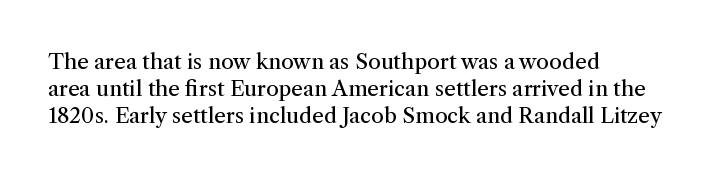
Q: Is the text bold? A: No.
Q: Is the text italic (slanted)? A: No, it is upright.
Q: Is the text underlined? A: No.
Q: How is the paragraph aligned? A: Left-aligned.
Q: Is the spacing between letters normal or unusually wide? A: Normal.
Q: Is the spacing between lines tight, normal or loose? A: Normal.
